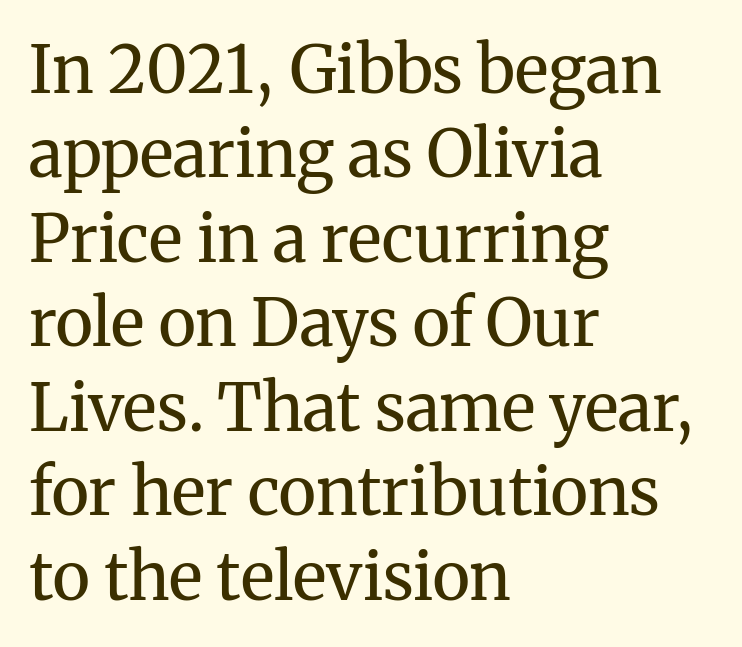
Plain, unruled lines of type. The passage is arranged the way most books set body copy — flush left. Font category for this specimen: serif. Posture: straight, roman, zero tilt. Honestly, the letter spacing is just normal — you wouldn't notice it. A typesetter would call this leading conventional body-copy spacing.
